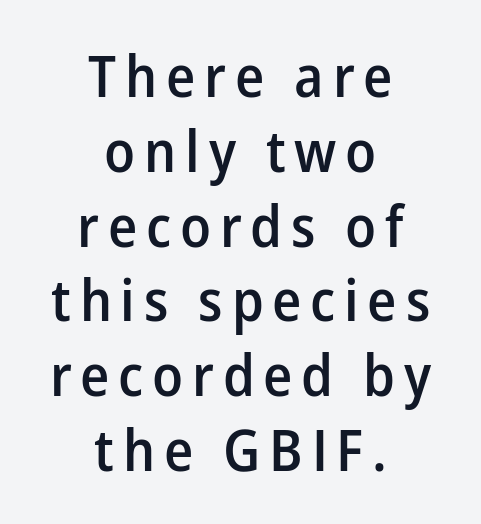
{"serif": "no", "italic": "no", "bold": "semi", "weight": "semibold", "width": "normal", "stroke_contrast": "low", "x_height": "medium", "monospaced": "no", "underline": "no", "align": "center", "line_spacing": "normal", "line_spacing_ratio": 1.29, "glyph_px": 58}
